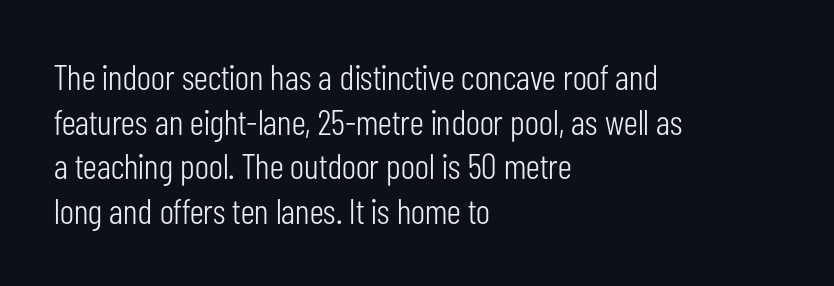
The image shows 36 px light, condensed sans-serif type, upright; set left-aligned, line spacing 1.24x, normal letter spacing, not underlined; low stroke contrast and a medium x-height.
